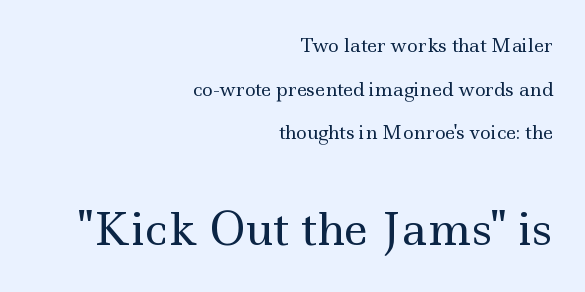
Q: Is the text bold? A: No.
Q: Is the text italic (slanted)? A: No, it is upright.
Q: Is the typeface a serif or a sans-serif typeface? A: Serif.
Q: Is the text underlined? A: No.
Q: How is the paragraph aligned? A: Right-aligned.
Q: Is the spacing between letters normal or unusually wide? A: Normal.
Q: Is the spacing between lines tight, normal or loose? A: Loose.
Q: Which block of text is set in a larger size, the first (top) or the second (bottom)? A: The second (bottom) one.
Q: Width (condensed, normal, or wide)? A: Wide.
Q: x-height? A: Small.
Q: Monospaced? A: No.
